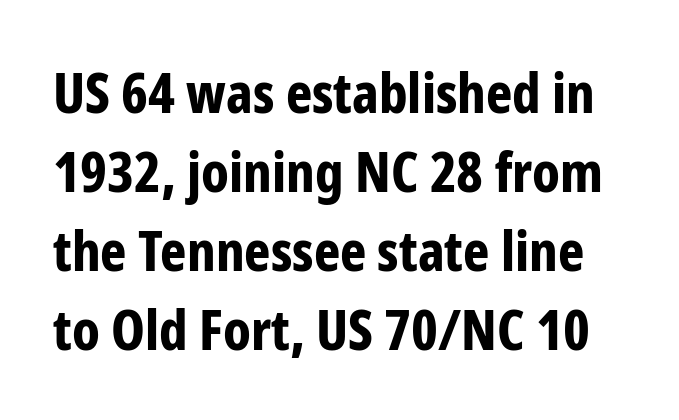
No feet cap the strokes, marking this as sans-serif type. Typesetter's note: full bold, strokes at maximum text heaviness. A clean baseline with only descenders dipping below it. Nobody touched the tracking dial on this one. The lettering holds an erect, upright posture throughout. The leading is moderate, giving the passage an even texture.
